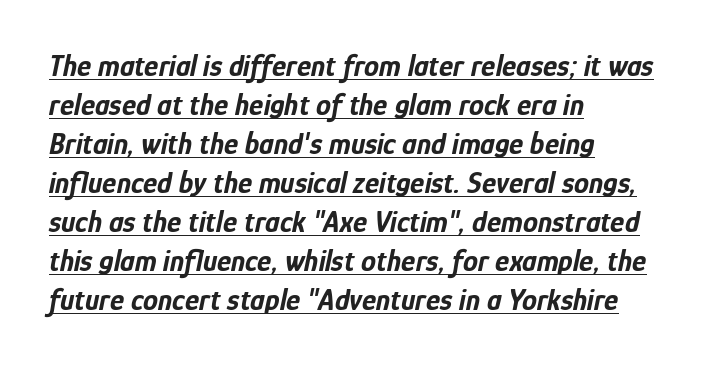
The rendering anchors every line to the left-hand side. The face used here has the dense, thick strokes of a bold. The space between consecutive lines is moderate. Tracking here is standard; glyphs follow each other at the usual distance. In terms of posture, this sample is oblique. The letters advance in unequal steps, a hallmark of proportional type.
